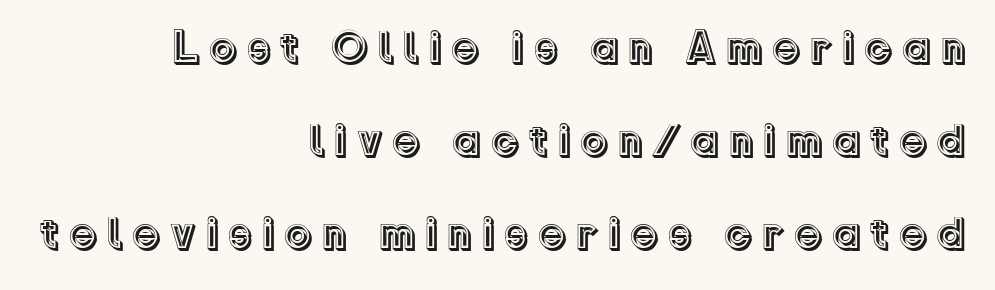
The image shows 45 px text type, upright; set right-aligned, loose line spacing (2.07x), unusually wide letter spacing (+0.2 em), not underlined; a medium x-height.
